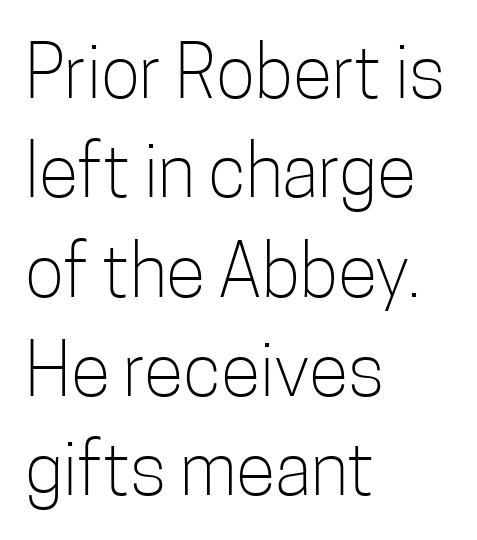
The image shows 73 px light, condensed sans-serif type, upright; set left-aligned, normal line spacing (1.36x), normal letter spacing, not underlined; low stroke contrast and a medium x-height.
